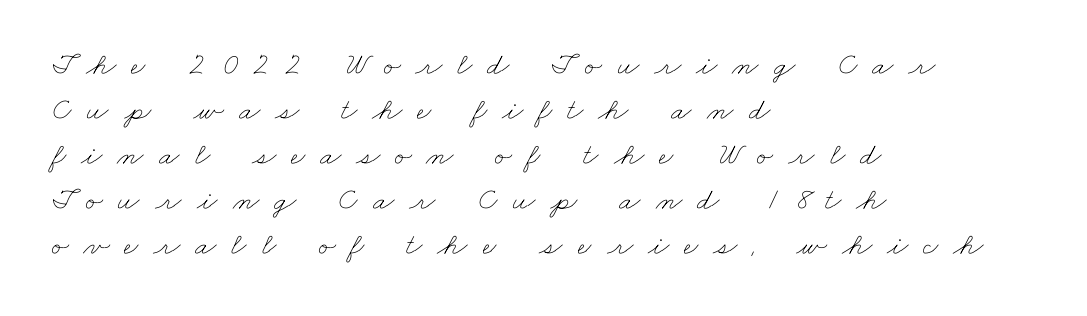
Q: Is the text bold? A: No.
Q: Is the text underlined? A: No.
Q: How is the paragraph aligned? A: Left-aligned.
Q: Is the spacing between letters normal or unusually wide? A: Unusually wide.
Q: Is the spacing between lines tight, normal or loose? A: Normal.
Q: Width (condensed, normal, or wide)? A: Wide.
Q: Stroke contrast? A: Low.
Q: x-height? A: Small.
Q: Monospaced? A: No.
